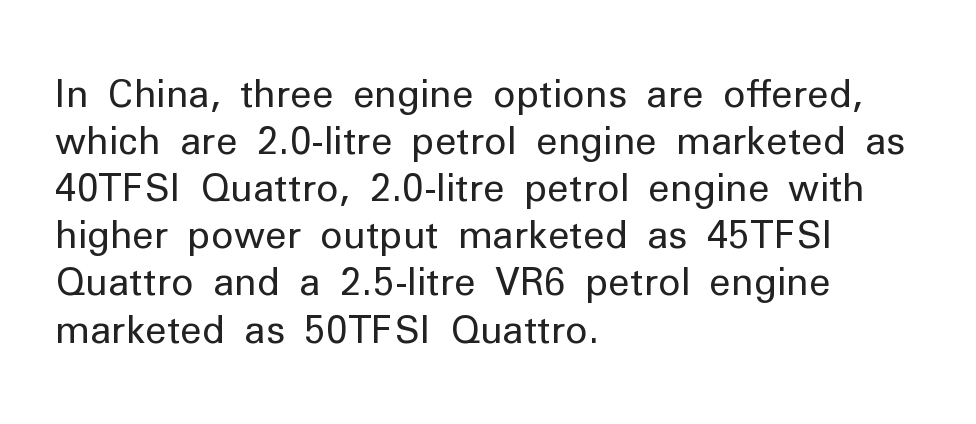
Nope, not italic — everything's standing straight. Do the characters align in a grid? No, the font is proportional. Standard letterfit; no display-style spreading of the glyphs. In CSS terms this would be text-align: left. Serif or sans? Sans — the stroke terminals are bare. Stem width sits at or under what a default text font uses.
